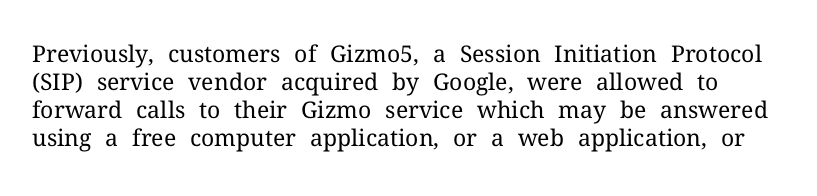
The image shows 23 px text type, upright; set line spacing 1.22x, normal letter spacing, not underlined.
